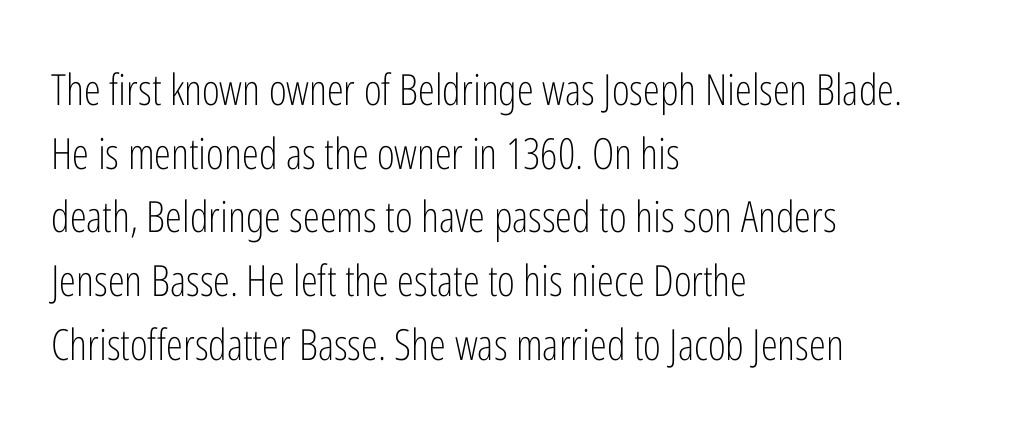
The specimen reads as upright at a glance. Each word holds together tightly as a unit, with standard inter-letter gaps. Stems and bowls with no extra thickness — not bold. Normally led — the rows are evenly, conventionally spaced. Lines of text with bare space underneath. Does the copy run flush right? No — it runs flush left.
